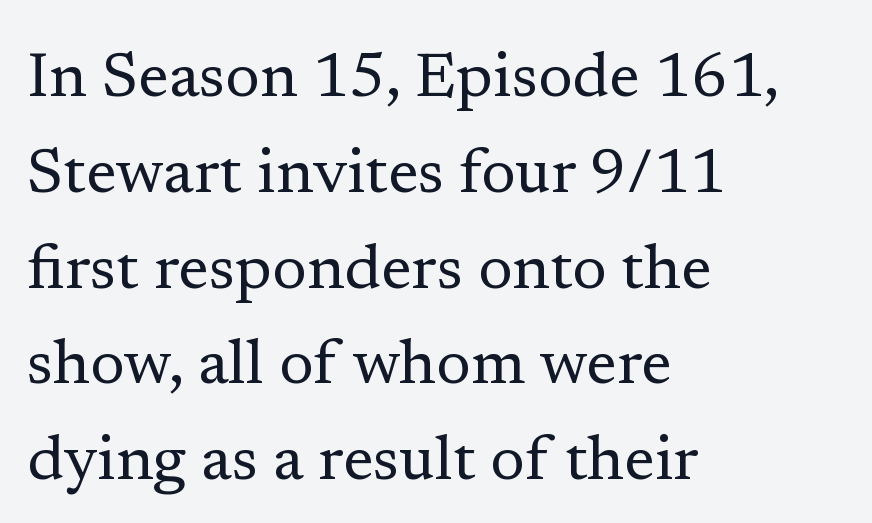
{"serif": "yes", "italic": "no", "bold": "no", "weight": "regular", "width": "normal", "stroke_contrast": "low", "x_height": "medium", "monospaced": "no", "underline": "no", "align": "left", "line_spacing": "normal", "line_spacing_ratio": 1.52, "letter_spacing": "normal", "letter_spacing_em": 0.0, "glyph_px": 63}
